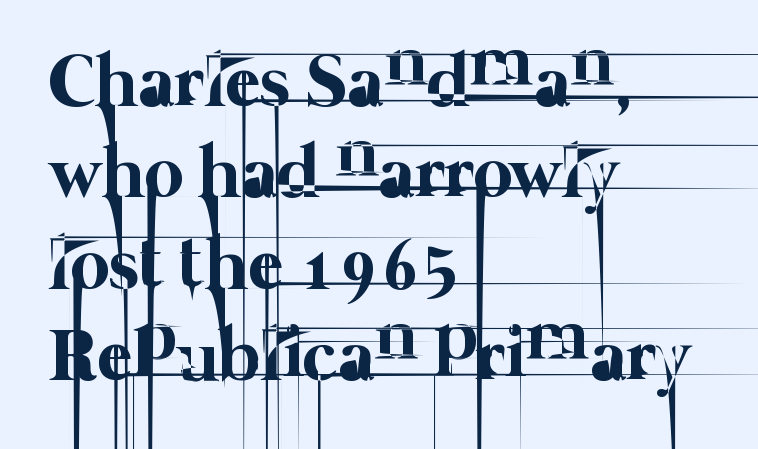
Q: Is the text bold? A: No.
Q: Is the text underlined? A: No.
Q: How is the paragraph aligned? A: Left-aligned.
Q: Is the spacing between letters normal or unusually wide? A: Normal.
Q: Width (condensed, normal, or wide)? A: Normal.
Q: Stroke contrast? A: Low.
Q: x-height? A: Medium.
Q: Monospaced? A: No.
